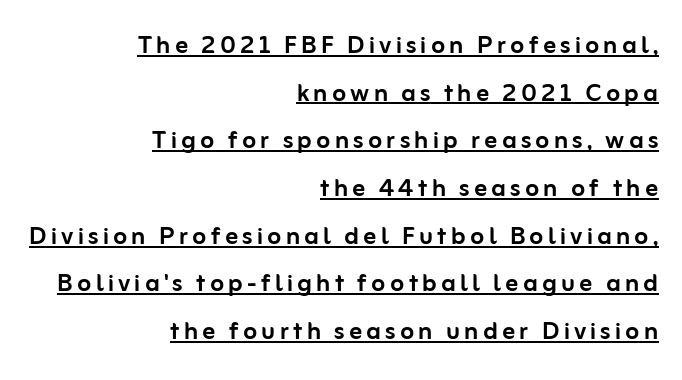
Q: Is the text italic (slanted)? A: No, it is upright.
Q: Is the typeface a serif or a sans-serif typeface? A: Sans-serif.
Q: Is the text underlined? A: Yes.
Q: How is the paragraph aligned? A: Right-aligned.
Q: Is the spacing between lines tight, normal or loose? A: Normal.
Q: Width (condensed, normal, or wide)? A: Normal.
Q: Stroke contrast? A: Low.
Q: x-height? A: Medium.
Q: Monospaced? A: No.
